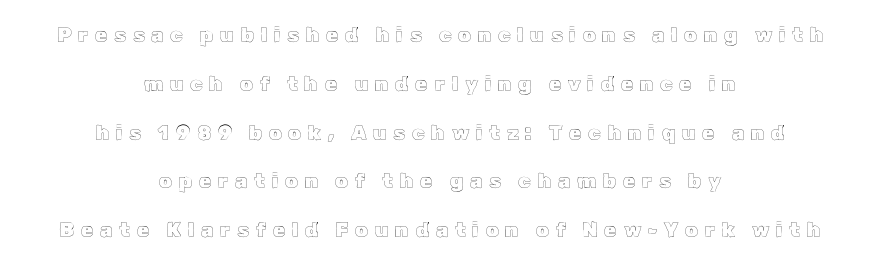
These lines are centered, leaving both edges ragged. The type sits square on the baseline with zero lean. A typesetter would call this leading open, well beyond the default. Type without underlining. The letters are spread apart with noticeably loose tracking.
